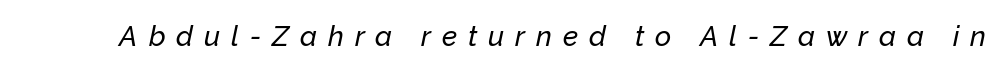
{"italic": "yes", "lean": "right", "slant_degrees": 12, "width": "normal", "stroke_contrast": "low", "x_height": "medium", "monospaced": "no", "underline": "no", "letter_spacing": "wide", "letter_spacing_em": 0.39, "glyph_px": 28}
